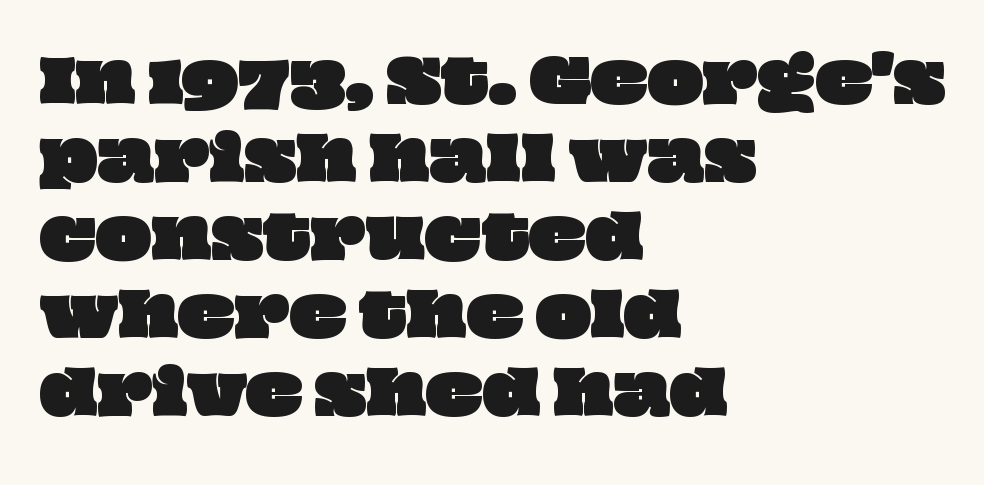
Character widths vary here, with narrow letters taking less room than wide ones. The ragged edge is on the right, which tells us the setting is flush left. What stands out about the letter spacing? Nothing — it is the standard amount. Has an underline been added? It has not. Notice how descenders clear the ascenders below comfortably — that's standard leading.
